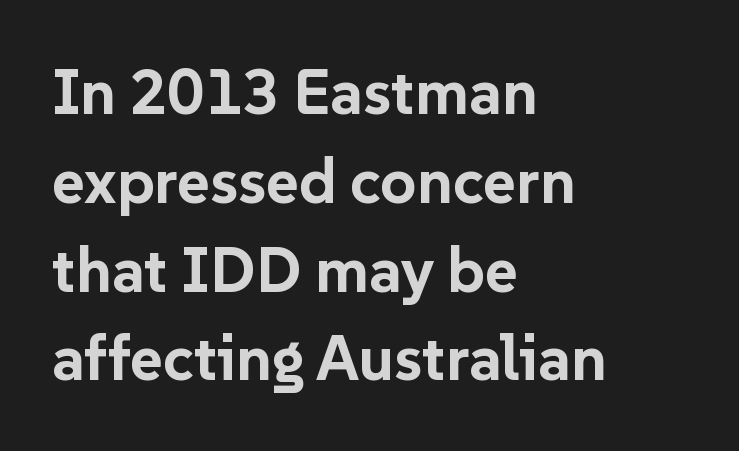
{"serif": "no", "italic": "no", "bold": "yes", "weight": "bold", "width": "normal", "stroke_contrast": "low", "x_height": "medium", "monospaced": "no", "underline": "no", "align": "left", "line_spacing": "normal", "line_spacing_ratio": 1.41, "letter_spacing": "normal", "letter_spacing_em": 0.0, "glyph_px": 63}
